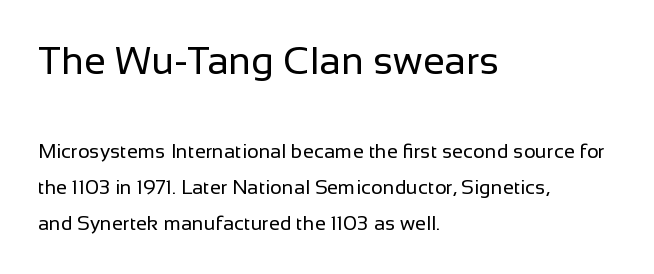
The face looks like a standard text weight, possibly lighter. A typesetter would mark this as roman, not italic. The emphasis by scale lands on block number one, above. Nope, no serifs anywhere on these letters.
